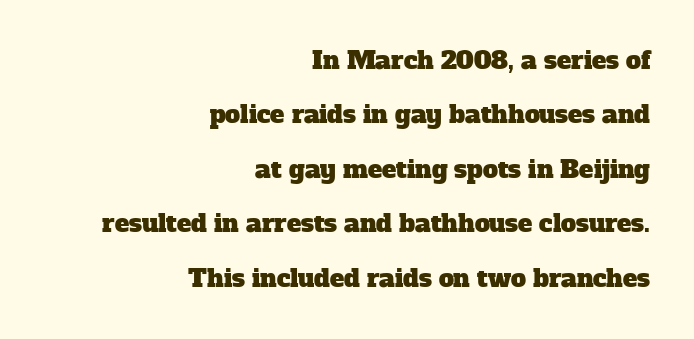
Q: Is the text underlined? A: No.
Q: How is the paragraph aligned? A: Right-aligned.
Q: Is the spacing between letters normal or unusually wide? A: Normal.
Q: Is the spacing between lines tight, normal or loose? A: Loose.
